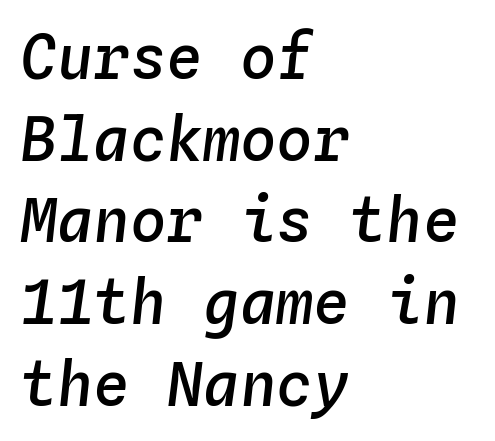
Q: Is the text bold? A: Semi-bold.
Q: Is the text italic (slanted)? A: Yes, it leans right by about 4 degrees.
Q: Is the text underlined? A: No.
Q: How is the paragraph aligned? A: Left-aligned.
Q: Is the spacing between letters normal or unusually wide? A: Normal.
Q: Is the spacing between lines tight, normal or loose? A: Normal.
Q: Width (condensed, normal, or wide)? A: Normal.
Q: Stroke contrast? A: Low.
Q: x-height? A: Medium.
Q: Monospaced? A: Yes.
